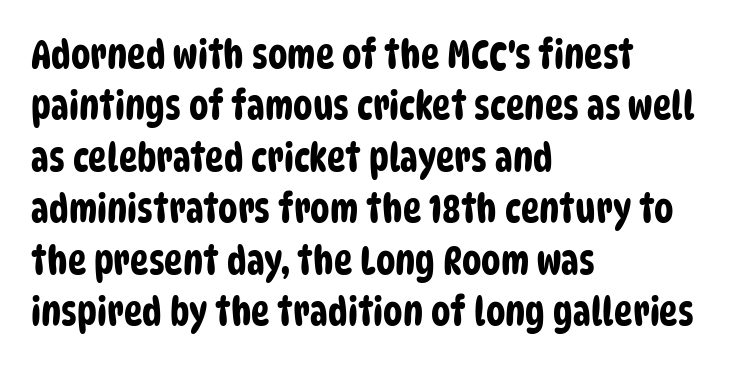
Q: Is the typeface a serif or a sans-serif typeface? A: Sans-serif.
Q: Is the text underlined? A: No.
Q: How is the paragraph aligned? A: Left-aligned.
Q: Is the spacing between letters normal or unusually wide? A: Normal.
Q: Is the spacing between lines tight, normal or loose? A: Normal.
Q: Width (condensed, normal, or wide)? A: Condensed.
Q: Stroke contrast? A: Low.
Q: x-height? A: Large.
Q: Monospaced? A: No.
